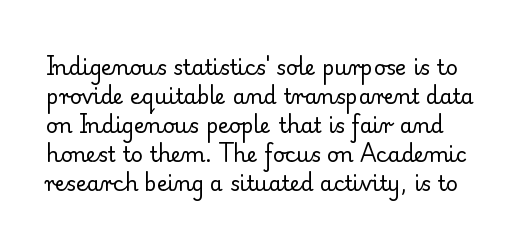
{"italic": "no", "bold": "no", "underline": "no", "line_spacing": "normal", "line_spacing_ratio": 1.38, "letter_spacing": "normal", "letter_spacing_em": 0.0, "glyph_px": 21}
